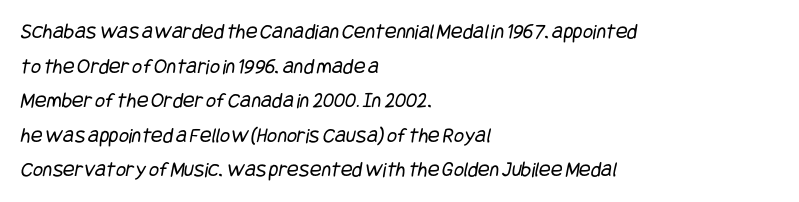
The image shows 22 px text type; set left-aligned, normal line spacing (1.57x), normal letter spacing, not underlined.
